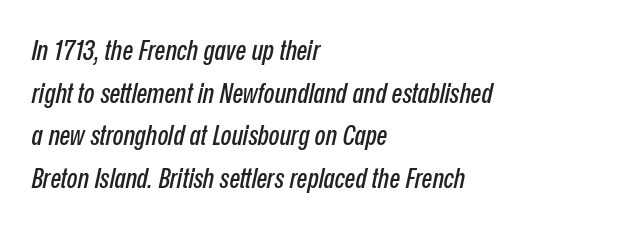
{"italic": "yes", "lean": "right", "slant_degrees": 12, "width": "condensed", "stroke_contrast": "low", "x_height": "medium", "monospaced": "no", "underline": "no", "align": "left", "line_spacing": "normal", "line_spacing_ratio": 1.52, "letter_spacing": "normal", "letter_spacing_em": 0.0, "glyph_px": 28}
